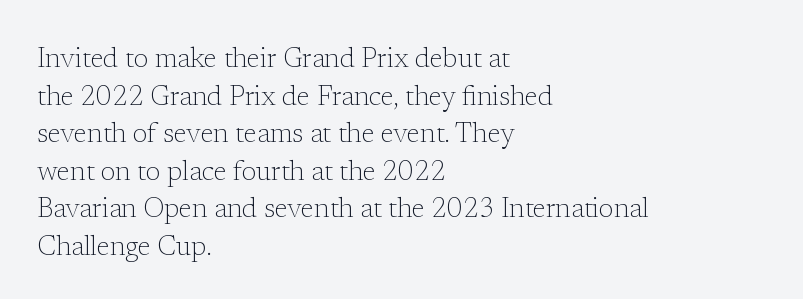
Notice how the stems are strictly vertical — no italics here. A bare baseline throughout the passage. Inter-character spacing is left at the font's built-in metrics. Vertical spacing — default. The ragged edge is on the right, which tells us the setting is flush left. The font sits on the lighter half of the weight spectrum, regular included.
